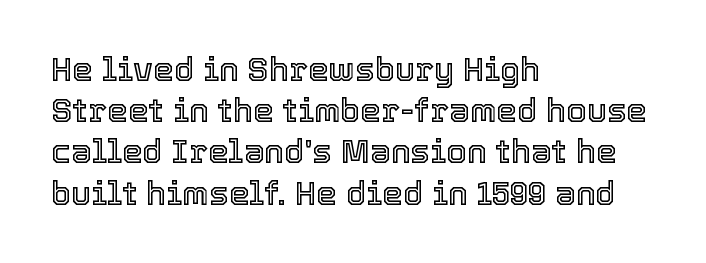
The image shows 33 px text type, upright; set left-aligned, normal line spacing (1.25x), normal letter spacing, not underlined; a medium x-height.
